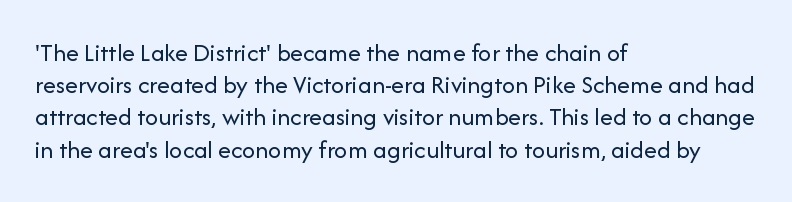
The image shows 26 px text type, upright; set left-aligned, line spacing 1.24x, normal letter spacing, not underlined.
